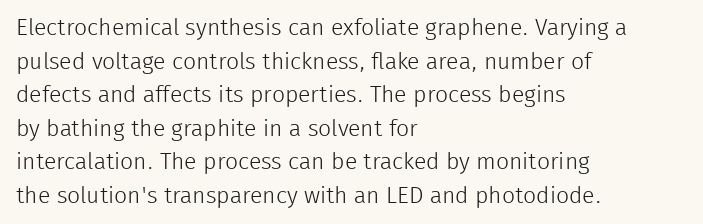
What stands out about the letter spacing? Nothing — it is the standard amount. Type without underlining. You can tell it's not italic because the verticals are truly vertical. Is there much room between lines? A standard amount, neither cramped nor airy.
